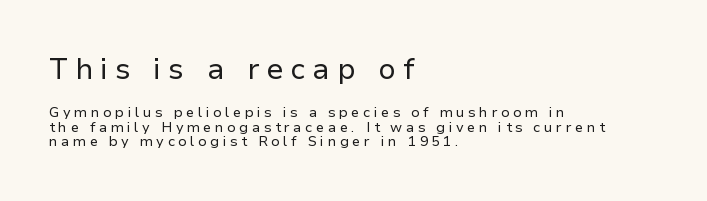
{"serif": "no", "italic": "no", "bold": "no", "weight": "regular", "width": "normal", "stroke_contrast": "low", "x_height": "medium", "monospaced": "no", "underline": "no", "align": "left", "line_spacing": "tight", "line_spacing_ratio": 1.04, "letter_spacing": "wide", "letter_spacing_em": 0.25, "larger_block": "first", "size_ratio": 2.07, "glyph_px": 29}
